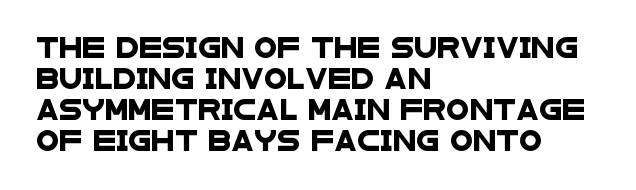
The image shows 21 px text type; set left-aligned, normal line spacing (1.48x), normal letter spacing, not underlined.
